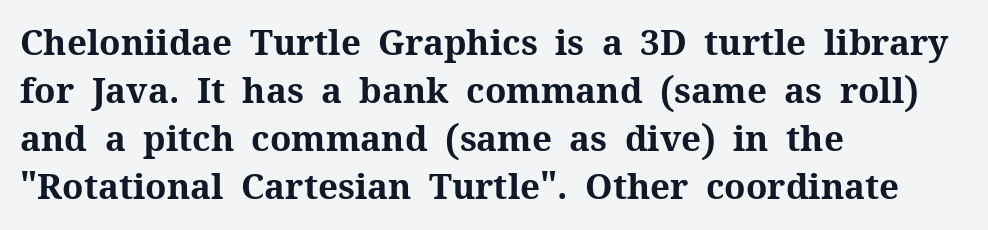
Each letter keeps its own natural width here, so spacing adapts to shape. The strokes are fattened all the way to bold. Upright lettering throughout. In CSS terms this would be text-align: left. Whoever set this chose a conventional vertical rhythm. Each row of text sits above clean, open space.
